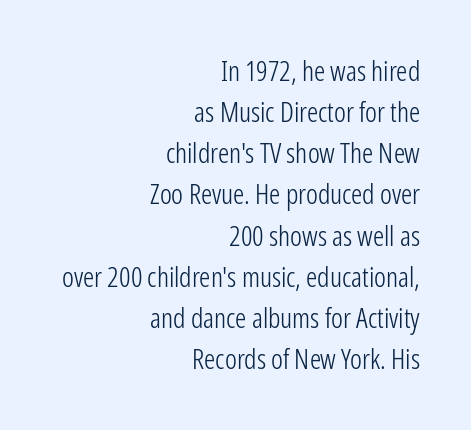
{"serif": "no", "italic": "no", "bold": "no", "weight": "light", "width": "condensed", "stroke_contrast": "low", "x_height": "medium", "monospaced": "no", "underline": "no", "align": "right", "line_spacing": "normal", "line_spacing_ratio": 1.47, "letter_spacing": "normal", "letter_spacing_em": 0.0, "glyph_px": 28}
